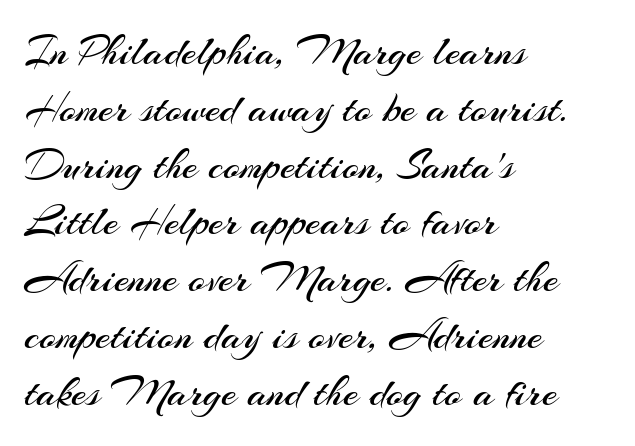
Q: Is the text bold? A: No.
Q: Is the text italic (slanted)? A: Yes.
Q: Is the typeface a serif or a sans-serif typeface? A: Sans-serif.
Q: Is the text underlined? A: No.
Q: How is the paragraph aligned? A: Left-aligned.
Q: Is the spacing between letters normal or unusually wide? A: Normal.
Q: Is the spacing between lines tight, normal or loose? A: Normal.
Q: Width (condensed, normal, or wide)? A: Normal.
Q: Stroke contrast? A: Medium.
Q: x-height? A: Small.
Q: Monospaced? A: No.
